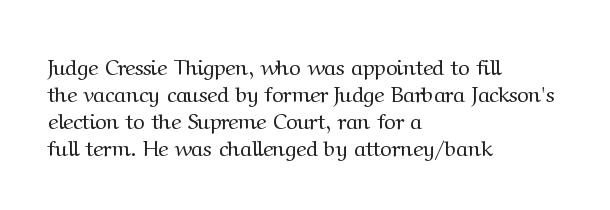
{"italic": "no", "bold": "no", "underline": "no", "align": "left", "line_spacing_ratio": 1.22, "letter_spacing": "normal", "letter_spacing_em": 0.0, "glyph_px": 22}
